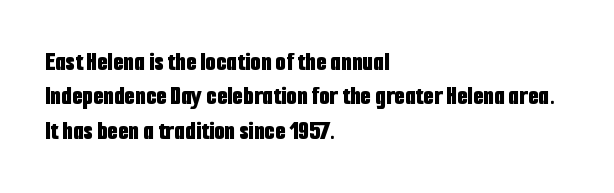
Q: Is the text bold? A: Yes.
Q: Is the text italic (slanted)? A: No, it is upright.
Q: Is the text underlined? A: No.
Q: How is the paragraph aligned? A: Left-aligned.
Q: Is the spacing between letters normal or unusually wide? A: Normal.
Q: Is the spacing between lines tight, normal or loose? A: Normal.
